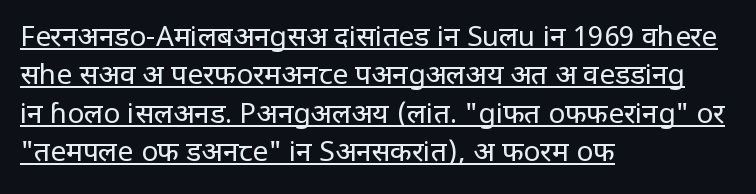
The image shows 28 px regular-weight, condensed sans-serif type, upright; set left-aligned, normal line spacing (1.37x), normal letter spacing, underlined; low stroke contrast and a large x-height.
